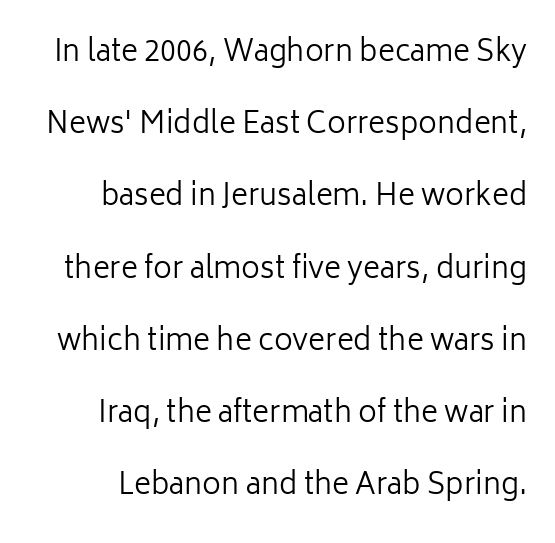
The image shows 29 px regular-weight sans-serif type, upright; set loose line spacing (2.49x), normal letter spacing, not underlined; low stroke contrast and a medium x-height.
